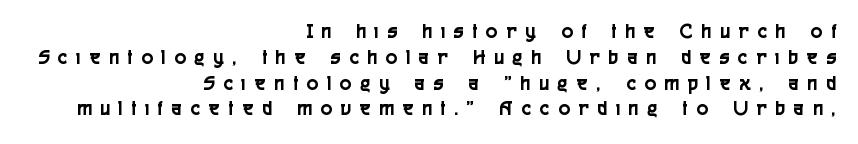
The image shows 21 px text type, upright; set right-aligned, line spacing 1.23x, unusually wide letter spacing (+0.44 em), not underlined.
